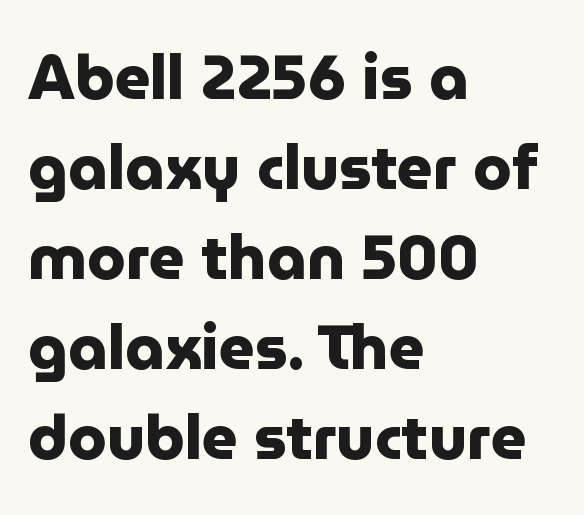
{"serif": "no", "italic": "no", "bold": "yes", "weight": "heavy", "width": "normal", "stroke_contrast": "low", "x_height": "medium", "monospaced": "no", "underline": "no", "align": "left", "line_spacing": "normal", "line_spacing_ratio": 1.45, "letter_spacing": "normal", "letter_spacing_em": 0.0, "glyph_px": 62}
